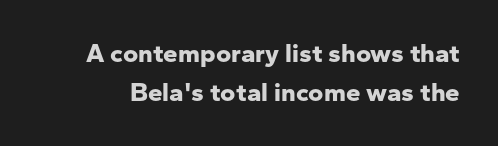
Baseline-to-baseline distance is the conventional proportion of letter height. How are the letters spaced? Ordinarily, with no added tracking. Beneath every word, the page is bare. These words are printed bold, with thick strokes throughout.
